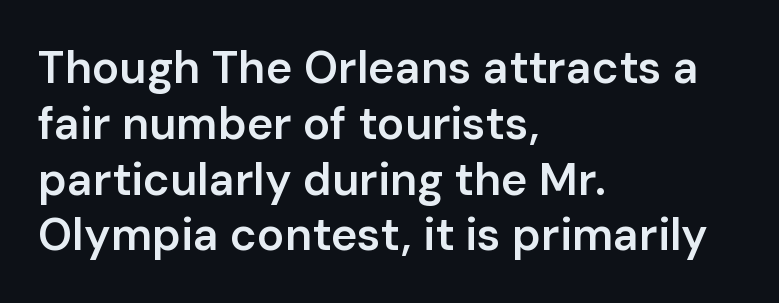
{"serif": "no", "italic": "no", "bold": "semi", "weight": "semibold", "width": "normal", "stroke_contrast": "low", "x_height": "medium", "monospaced": "no", "underline": "no", "align": "left", "line_spacing_ratio": 1.24, "letter_spacing": "normal", "letter_spacing_em": 0.0, "glyph_px": 45}
